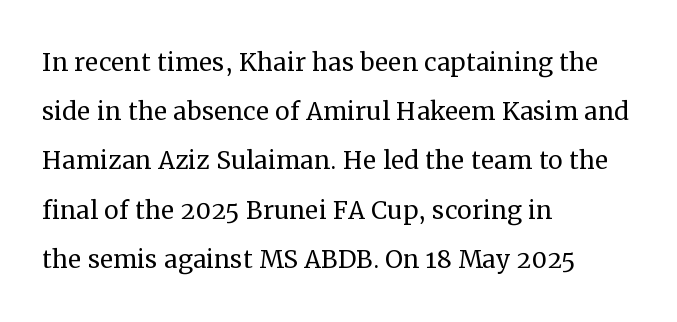
Q: Is the text bold? A: No.
Q: Is the text italic (slanted)? A: No, it is upright.
Q: Is the typeface a serif or a sans-serif typeface? A: Serif.
Q: Is the text underlined? A: No.
Q: How is the paragraph aligned? A: Left-aligned.
Q: Is the spacing between letters normal or unusually wide? A: Normal.
Q: Is the spacing between lines tight, normal or loose? A: Normal.
Q: Width (condensed, normal, or wide)? A: Normal.
Q: Stroke contrast? A: Medium.
Q: x-height? A: Medium.
Q: Monospaced? A: No.
